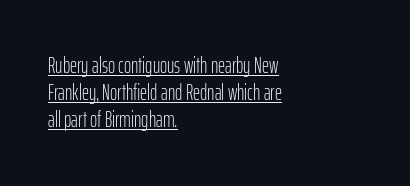
The image shows 22 px text type, upright; set left-aligned, line spacing 1.23x, normal letter spacing, underlined.
